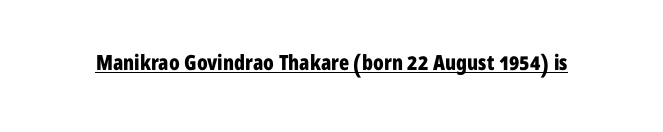
{"italic": "no", "bold": "yes", "underline": "yes", "letter_spacing": "normal", "letter_spacing_em": 0.0, "glyph_px": 21}
